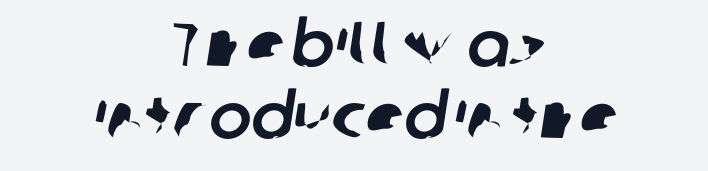
Q: Is the typeface a serif or a sans-serif typeface? A: Sans-serif.
Q: Is the text underlined? A: No.
Q: How is the paragraph aligned? A: Centered.
Q: Is the spacing between letters normal or unusually wide? A: Normal.
Q: Is the spacing between lines tight, normal or loose? A: Tight.
Q: Width (condensed, normal, or wide)? A: Normal.
Q: Stroke contrast? A: Low.
Q: x-height? A: Medium.
Q: Monospaced? A: No.
